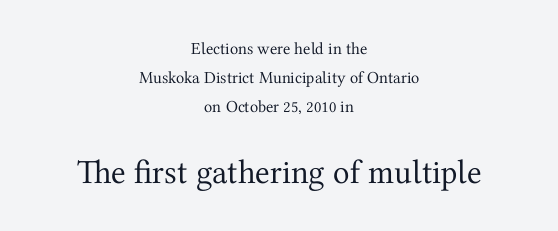
Q: Is the text bold? A: No.
Q: Is the text italic (slanted)? A: No, it is upright.
Q: Is the typeface a serif or a sans-serif typeface? A: Serif.
Q: Is the text underlined? A: No.
Q: How is the paragraph aligned? A: Centered.
Q: Is the spacing between letters normal or unusually wide? A: Normal.
Q: Which block of text is set in a larger size, the first (top) or the second (bottom)? A: The second (bottom) one.
Q: Width (condensed, normal, or wide)? A: Normal.
Q: Stroke contrast? A: Medium.
Q: x-height? A: Medium.
Q: Monospaced? A: No.
